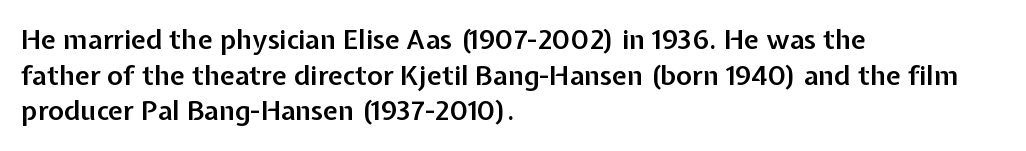
The image shows 27 px text type, upright; set left-aligned, normal line spacing (1.32x), normal letter spacing, not underlined.
